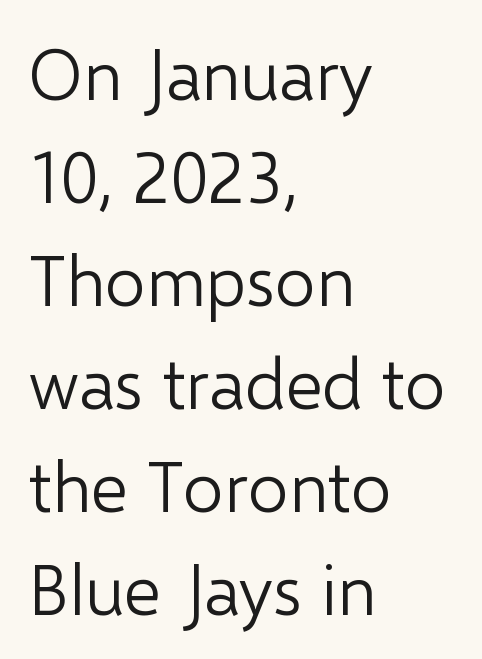
Q: Is the text bold? A: No.
Q: Is the text italic (slanted)? A: No, it is upright.
Q: Is the typeface a serif or a sans-serif typeface? A: Sans-serif.
Q: Is the text underlined? A: No.
Q: How is the paragraph aligned? A: Left-aligned.
Q: Is the spacing between letters normal or unusually wide? A: Normal.
Q: Is the spacing between lines tight, normal or loose? A: Normal.
Q: Width (condensed, normal, or wide)? A: Normal.
Q: Stroke contrast? A: Low.
Q: x-height? A: Medium.
Q: Monospaced? A: No.
